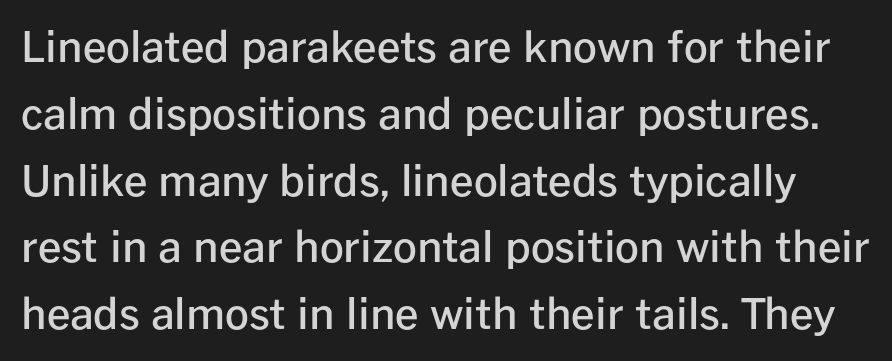
{"serif": "no", "italic": "no", "bold": "semi", "weight": "semibold", "width": "normal", "stroke_contrast": "low", "x_height": "medium", "monospaced": "no", "underline": "no", "line_spacing": "normal", "line_spacing_ratio": 1.59, "letter_spacing": "normal", "letter_spacing_em": 0.0, "glyph_px": 42}
